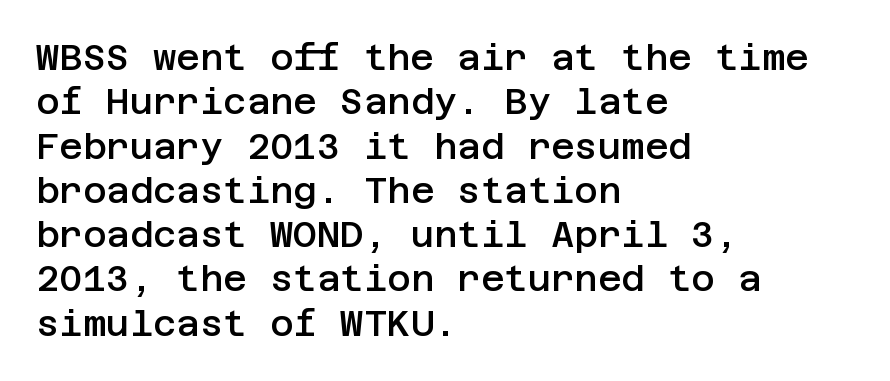
Letters rest on an invisible, unmarked baseline. The text was rendered using a sans face with plain stroke endings. Nothing unusual about the tracking: characters are spaced as the font intends. Line beginnings align vertically; line endings do not.
